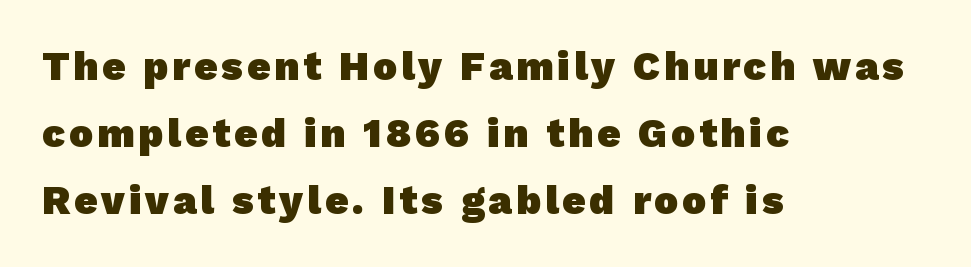
The image shows 40 px heavy sans-serif type; set left-aligned, normal line spacing (1.68x), not underlined; low stroke contrast and a medium x-height.
